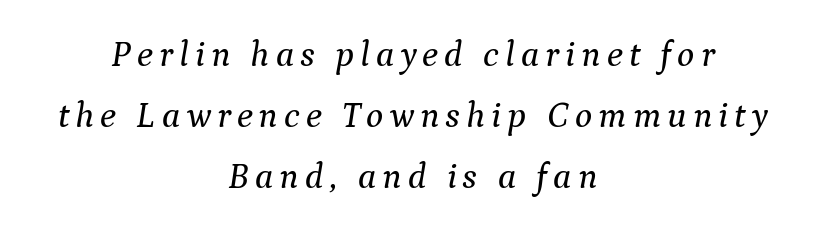
The image shows 36 px serif type, italic (leaning right); set centered, normal line spacing (1.7x), not underlined; medium stroke contrast and a medium x-height.
